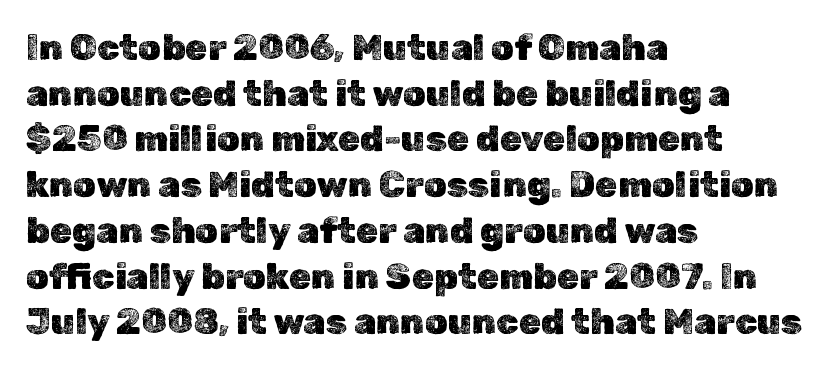
Q: Is the text italic (slanted)? A: No, it is upright.
Q: Is the text underlined? A: No.
Q: How is the paragraph aligned? A: Left-aligned.
Q: Is the spacing between letters normal or unusually wide? A: Normal.
Q: Is the spacing between lines tight, normal or loose? A: Normal.
Q: Width (condensed, normal, or wide)? A: Normal.
Q: x-height? A: Medium.
Q: Monospaced? A: No.
